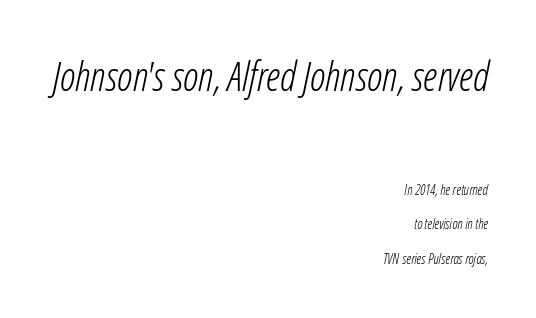
{"italic": "yes", "lean": "right", "slant_degrees": 12, "bold": "no", "weight": "light", "width": "condensed", "stroke_contrast": "low", "x_height": "medium", "monospaced": "no", "underline": "no", "align": "right", "line_spacing": "loose", "line_spacing_ratio": 2.49, "letter_spacing": "normal", "letter_spacing_em": 0.0, "larger_block": "first", "size_ratio": 2.86, "glyph_px": 40}
